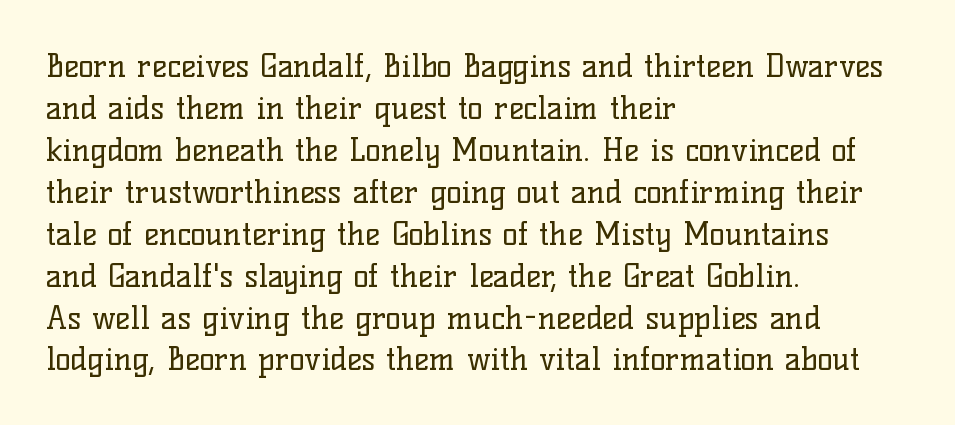
The image shows 32 px regular-weight serif type, upright; set left-aligned, normal line spacing (1.31x), normal letter spacing, not underlined; low stroke contrast and a medium x-height.
